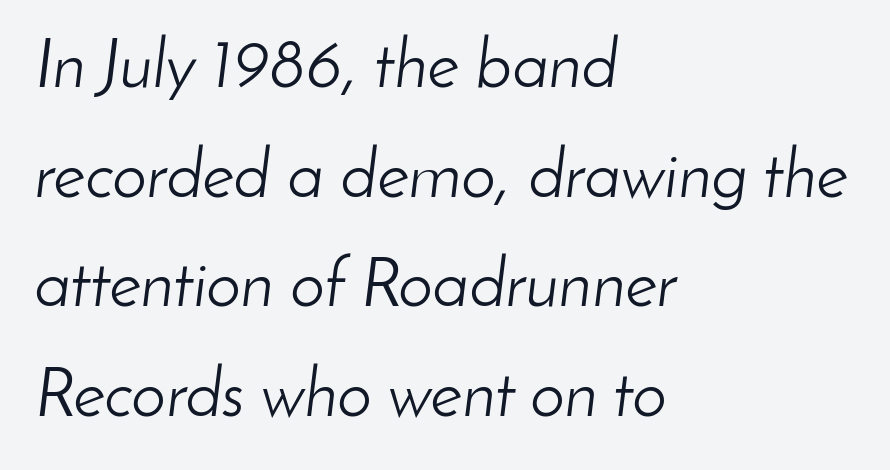
{"italic": "yes", "lean": "right", "slant_degrees": 8, "bold": "no", "weight": "light", "width": "normal", "stroke_contrast": "low", "x_height": "small", "monospaced": "no", "underline": "no", "align": "left", "line_spacing": "normal", "line_spacing_ratio": 1.59, "letter_spacing": "normal", "letter_spacing_em": 0.0, "glyph_px": 69}
